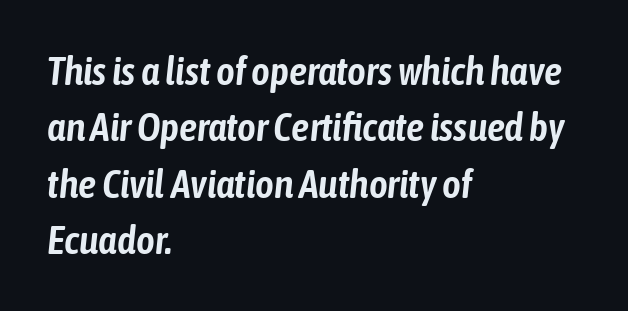
Q: Is the text italic (slanted)? A: Yes, it leans right by about 6 degrees.
Q: Is the text underlined? A: No.
Q: How is the paragraph aligned? A: Left-aligned.
Q: Is the spacing between letters normal or unusually wide? A: Normal.
Q: Is the spacing between lines tight, normal or loose? A: Normal.
Q: Width (condensed, normal, or wide)? A: Condensed.
Q: Stroke contrast? A: Low.
Q: x-height? A: Medium.
Q: Monospaced? A: No.
